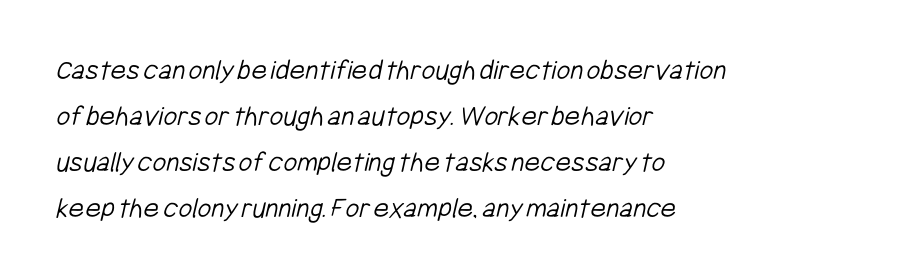
{"serif": "no", "bold": "no", "weight": "light", "width": "condensed", "stroke_contrast": "low", "x_height": "medium", "monospaced": "no", "underline": "no", "align": "left", "line_spacing": "normal", "line_spacing_ratio": 1.53, "letter_spacing": "normal", "letter_spacing_em": 0.0, "glyph_px": 30}
